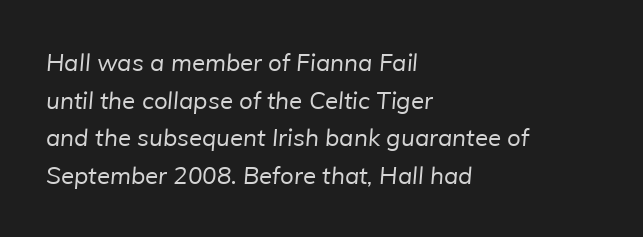
The image shows 24 px text type; set left-aligned, normal line spacing (1.57x), normal letter spacing, not underlined.
